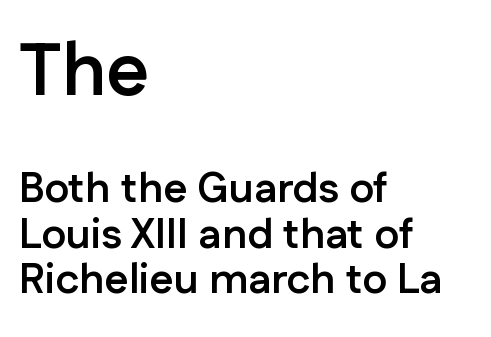
{"serif": "no", "italic": "no", "bold": "yes", "weight": "semibold", "width": "normal", "stroke_contrast": "low", "x_height": "medium", "monospaced": "no", "underline": "no", "align": "left", "line_spacing": "tight", "line_spacing_ratio": 1.09, "letter_spacing": "normal", "letter_spacing_em": 0.0, "larger_block": "first", "size_ratio": 1.76, "glyph_px": 74}
